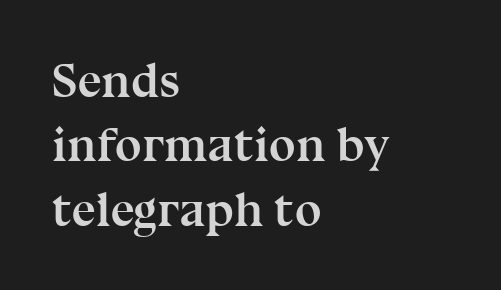
The image shows 48 px semibold serif type, upright; set left-aligned, normal line spacing (1.34x), normal letter spacing, not underlined; medium stroke contrast and a medium x-height.
